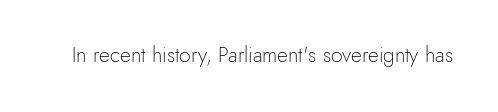
Q: Is the text bold? A: No.
Q: Is the text italic (slanted)? A: No, it is upright.
Q: Is the text underlined? A: No.
Q: Is the spacing between letters normal or unusually wide? A: Normal.
